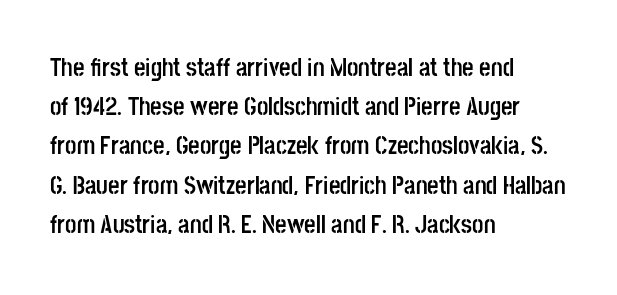
Q: Is the text bold? A: Yes.
Q: Is the text italic (slanted)? A: No, it is upright.
Q: Is the text underlined? A: No.
Q: How is the paragraph aligned? A: Left-aligned.
Q: Is the spacing between letters normal or unusually wide? A: Normal.
Q: Is the spacing between lines tight, normal or loose? A: Normal.
